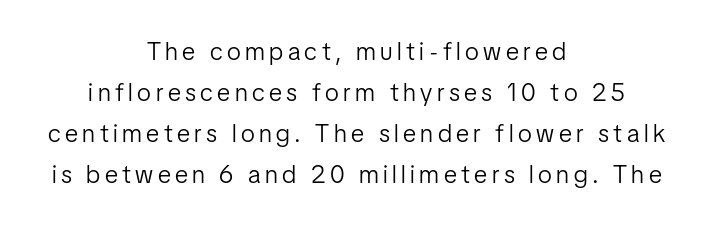
The leading is moderate, giving the passage an even texture. Ascenders rise straight up at ninety degrees. Heft: none added — not bold. Underline: absent. Layout note: lines centered.
